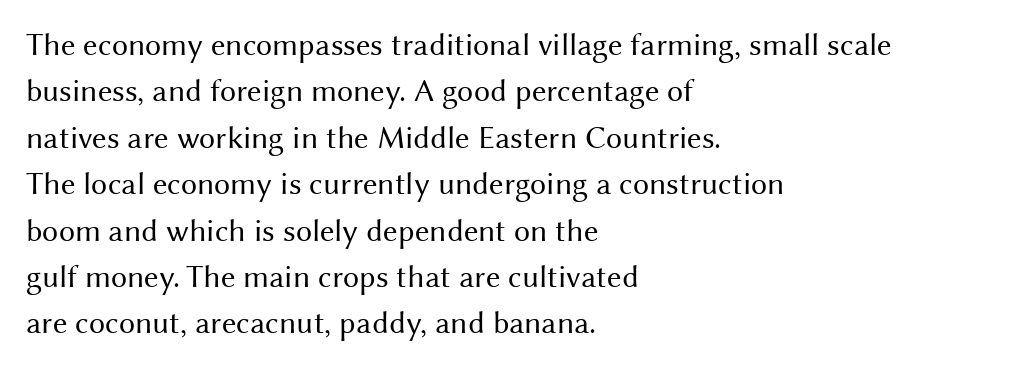
{"serif": "no", "italic": "no", "bold": "no", "weight": "regular", "width": "normal", "stroke_contrast": "medium", "x_height": "medium", "monospaced": "no", "underline": "no", "align": "left", "line_spacing": "normal", "line_spacing_ratio": 1.45, "letter_spacing": "normal", "letter_spacing_em": 0.0, "glyph_px": 32}
